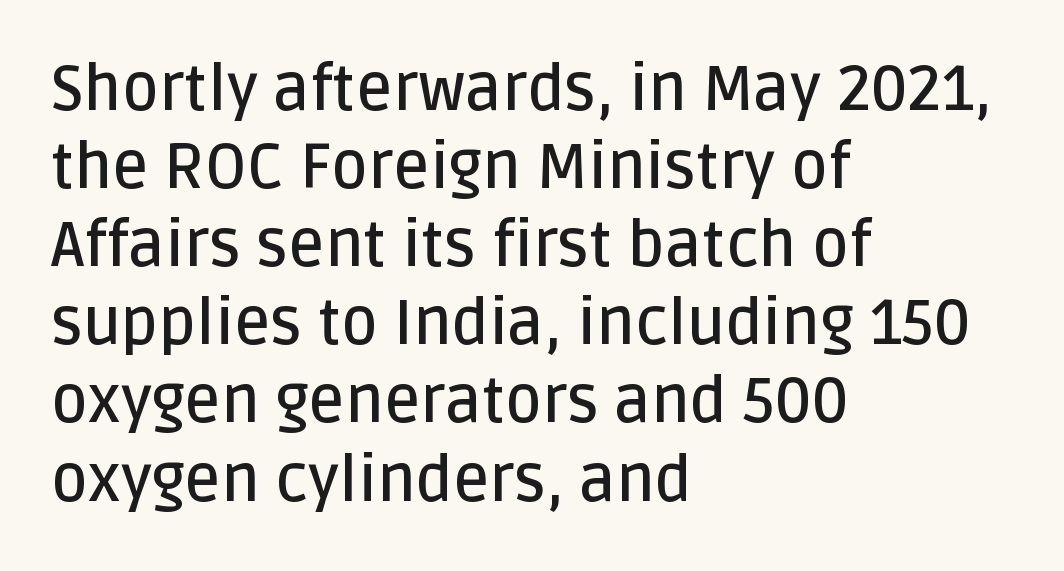
The string is rendered with underlining switched off. Default kerning and tracking; the words read as compact shapes. Unlike a traditional serif, this face leaves its strokes unadorned. Notice the strokes are somewhat thickened but not fully heavy: this is a semibold. The lettering holds an erect, upright posture throughout.
